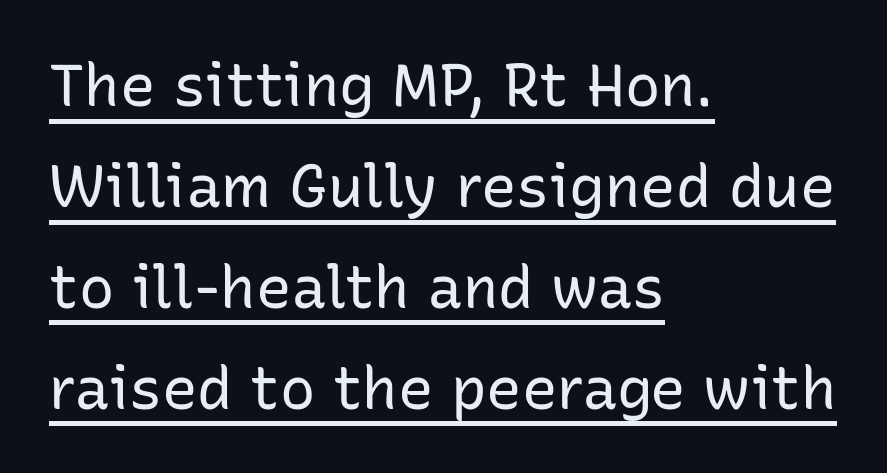
{"serif": "no", "italic": "no", "bold": "no", "weight": "regular", "width": "normal", "stroke_contrast": "low", "x_height": "medium", "monospaced": "no", "underline": "yes", "align": "left", "line_spacing_ratio": 1.71, "letter_spacing": "normal", "letter_spacing_em": 0.0, "glyph_px": 59}
